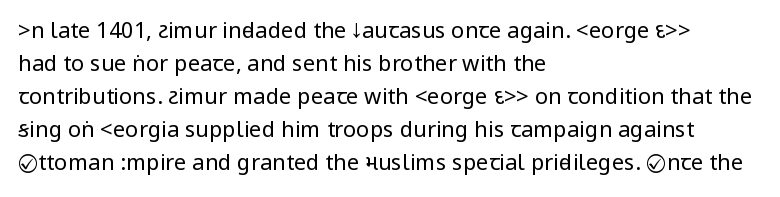
Q: Is the text bold? A: No.
Q: Is the text italic (slanted)? A: No, it is upright.
Q: Is the text underlined? A: No.
Q: How is the paragraph aligned? A: Left-aligned.
Q: Is the spacing between letters normal or unusually wide? A: Normal.
Q: Is the spacing between lines tight, normal or loose? A: Normal.
